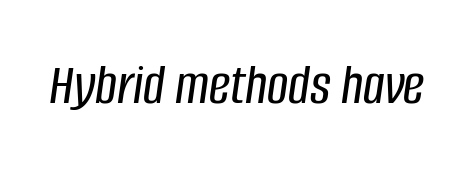
{"italic": "yes", "lean": "right", "slant_degrees": 8, "width": "condensed", "stroke_contrast": "low", "x_height": "large", "monospaced": "no", "underline": "no", "letter_spacing": "normal", "letter_spacing_em": 0.0, "glyph_px": 59}
